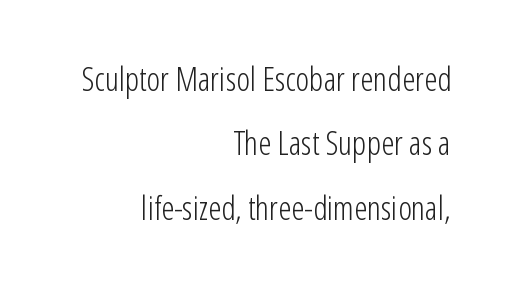
The compositor pushed each line to the right boundary. Are there feet on the stems? There aren't — it's a sans. The typesetting does not lean heavy: it is not bold. These lines stand farther apart than default settings would place them. The space beneath each line is pristine and unruled.
